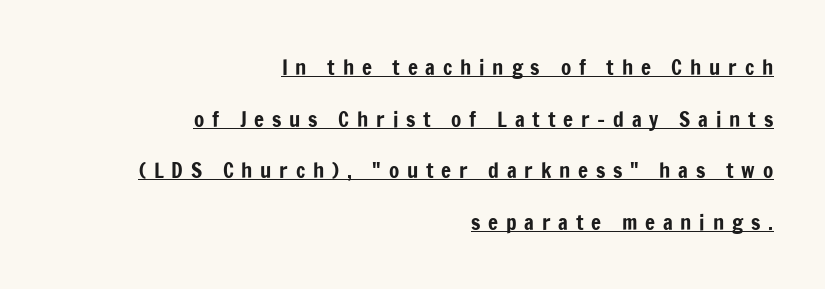
Upright lettering throughout. Line spacing here is loose. Substantial extra tracking has been applied to these lines. These characters rest on top of a visible drawn line. A student would call this right alignment; a typographer would say flush right, rag left.
